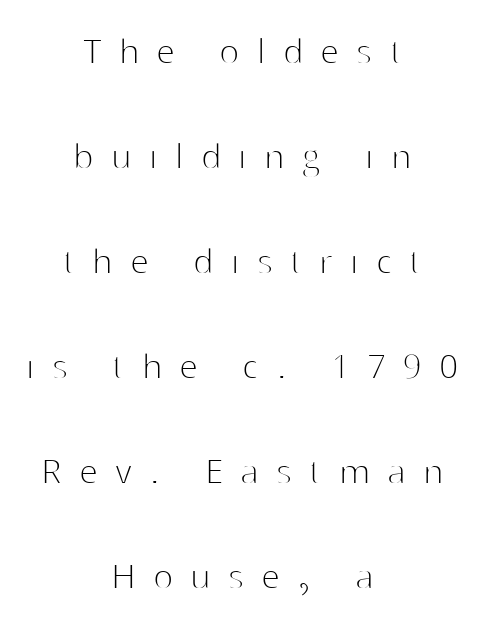
Q: Is the text bold? A: No.
Q: Is the text italic (slanted)? A: No, it is upright.
Q: Is the typeface a serif or a sans-serif typeface? A: Sans-serif.
Q: Is the text underlined? A: No.
Q: How is the paragraph aligned? A: Centered.
Q: Is the spacing between letters normal or unusually wide? A: Unusually wide.
Q: Is the spacing between lines tight, normal or loose? A: Loose.
Q: Width (condensed, normal, or wide)? A: Normal.
Q: Stroke contrast? A: High.
Q: x-height? A: Medium.
Q: Monospaced? A: No.
